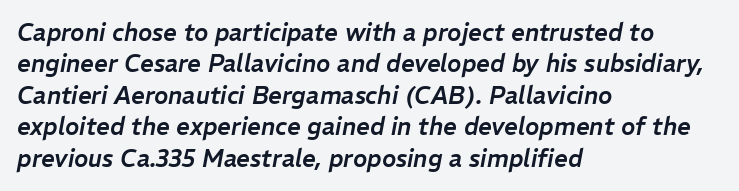
The image shows 24 px text type, italic (leaning right); set left-aligned, normal line spacing (1.31x), normal letter spacing, not underlined.
